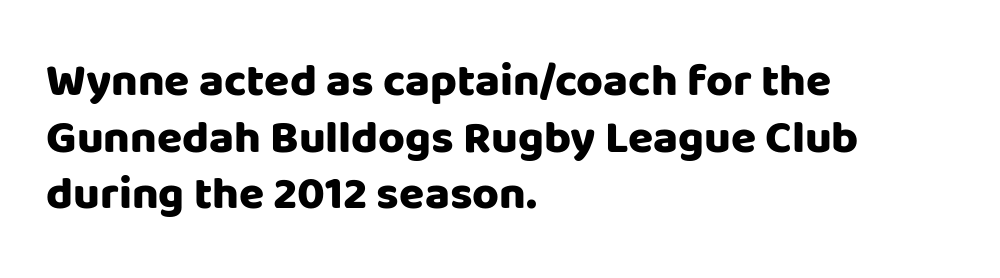
The image shows 46 px heavy sans-serif type, upright; set left-aligned, line spacing 1.23x, normal letter spacing, not underlined; low stroke contrast and a large x-height.
